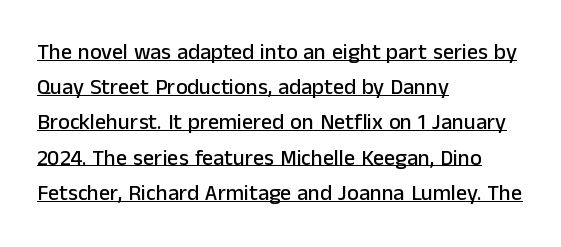
The image shows 22 px text type, upright; set left-aligned, normal line spacing (1.6x), normal letter spacing, underlined.
